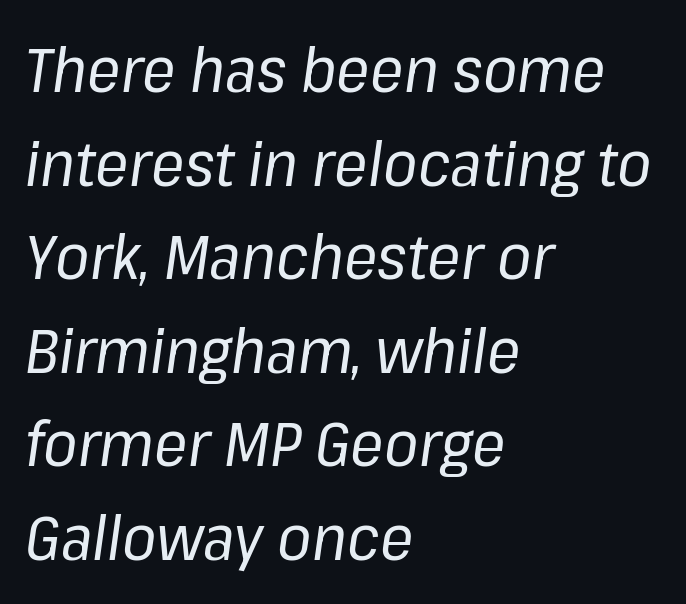
{"italic": "yes", "lean": "right", "slant_degrees": 8, "bold": "no", "weight": "regular", "width": "normal", "stroke_contrast": "low", "x_height": "medium", "monospaced": "no", "underline": "no", "align": "left", "line_spacing": "normal", "line_spacing_ratio": 1.51, "letter_spacing": "normal", "letter_spacing_em": 0.0, "glyph_px": 62}
